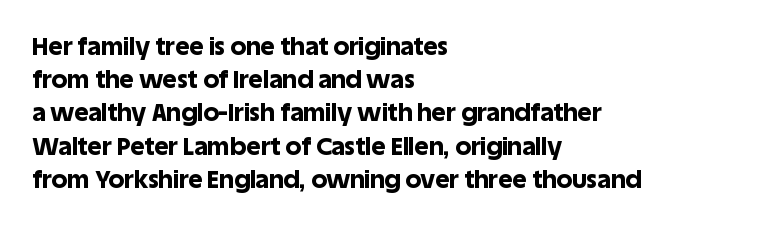
{"italic": "no", "bold": "yes", "underline": "no", "align": "left", "line_spacing": "normal", "line_spacing_ratio": 1.33, "letter_spacing": "normal", "letter_spacing_em": 0.0, "glyph_px": 25}
